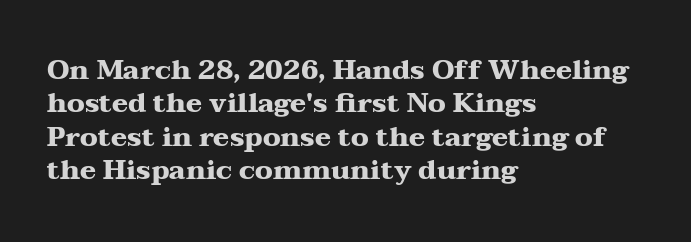
{"italic": "no", "bold": "yes", "underline": "no", "align": "left", "line_spacing_ratio": 1.24, "letter_spacing": "normal", "letter_spacing_em": 0.0, "glyph_px": 27}
